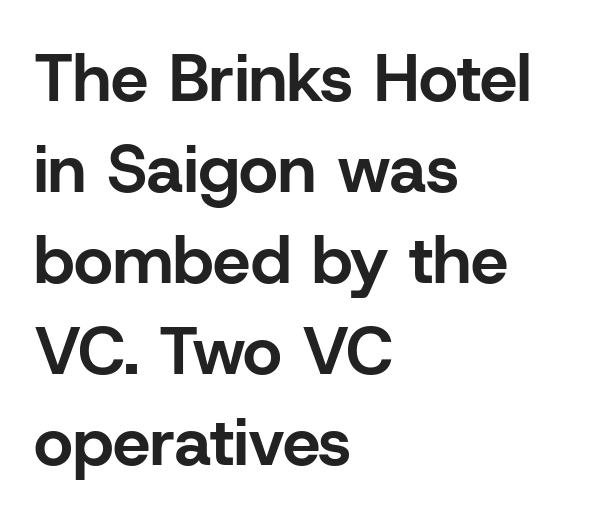
{"serif": "no", "italic": "no", "bold": "yes", "weight": "bold", "width": "normal", "stroke_contrast": "low", "x_height": "medium", "monospaced": "no", "underline": "no", "align": "left", "line_spacing": "normal", "line_spacing_ratio": 1.36, "letter_spacing": "normal", "letter_spacing_em": 0.0, "glyph_px": 67}
